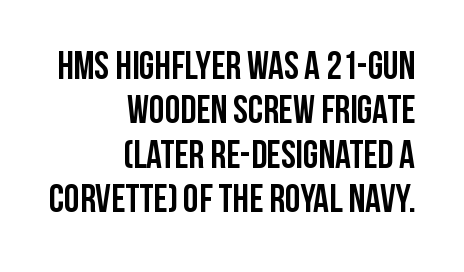
Q: Is the text bold? A: Yes.
Q: Is the text italic (slanted)? A: No, it is upright.
Q: Is the typeface a serif or a sans-serif typeface? A: Sans-serif.
Q: Is the text underlined? A: No.
Q: How is the paragraph aligned? A: Right-aligned.
Q: Is the spacing between letters normal or unusually wide? A: Normal.
Q: Is the spacing between lines tight, normal or loose? A: Tight.
Q: Width (condensed, normal, or wide)? A: Condensed.
Q: Stroke contrast? A: Low.
Q: x-height? A: Large.
Q: Monospaced? A: No.
